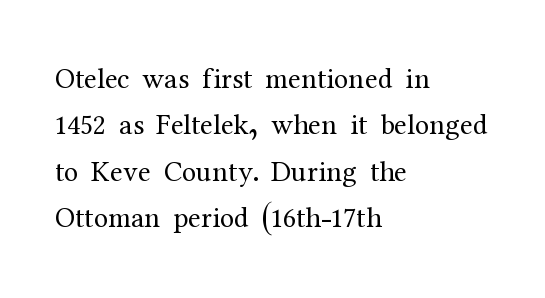
Notice how descenders clear the ascenders below comfortably — that's standard leading. Stems and bowls with no extra thickness — not bold. Style check: upright. Leftover space on each line is placed entirely after the last word.
